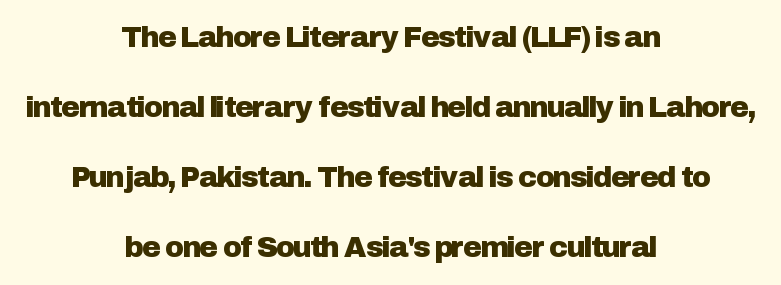
{"serif": "no", "italic": "no", "width": "normal", "stroke_contrast": "low", "x_height": "medium", "monospaced": "no", "underline": "no", "align": "center", "line_spacing": "loose", "line_spacing_ratio": 2.41, "letter_spacing": "normal", "letter_spacing_em": 0.0, "glyph_px": 29}
